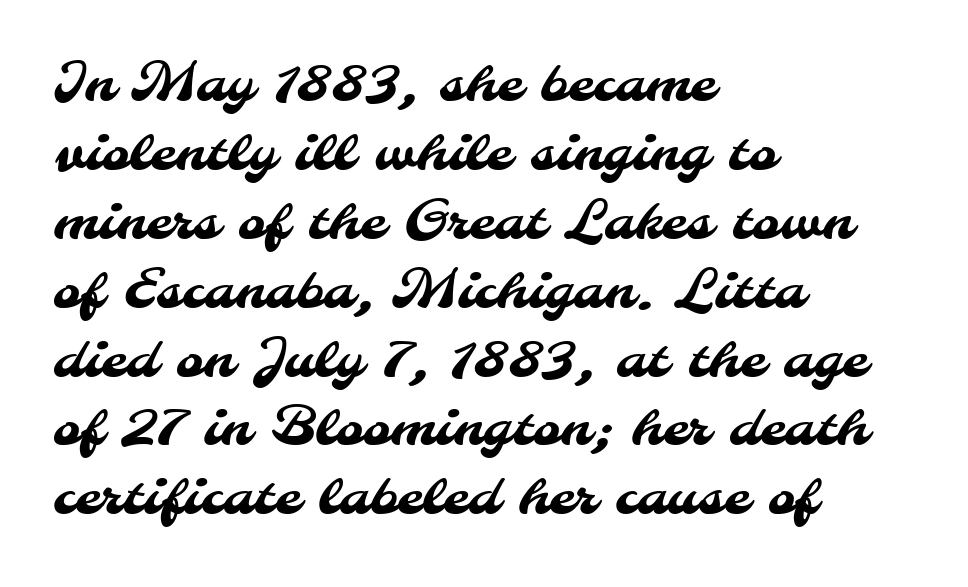
Q: Is the typeface a serif or a sans-serif typeface? A: Sans-serif.
Q: Is the text underlined? A: No.
Q: How is the paragraph aligned? A: Left-aligned.
Q: Is the spacing between letters normal or unusually wide? A: Normal.
Q: Is the spacing between lines tight, normal or loose? A: Normal.
Q: Width (condensed, normal, or wide)? A: Normal.
Q: Stroke contrast? A: Medium.
Q: x-height? A: Small.
Q: Monospaced? A: No.
